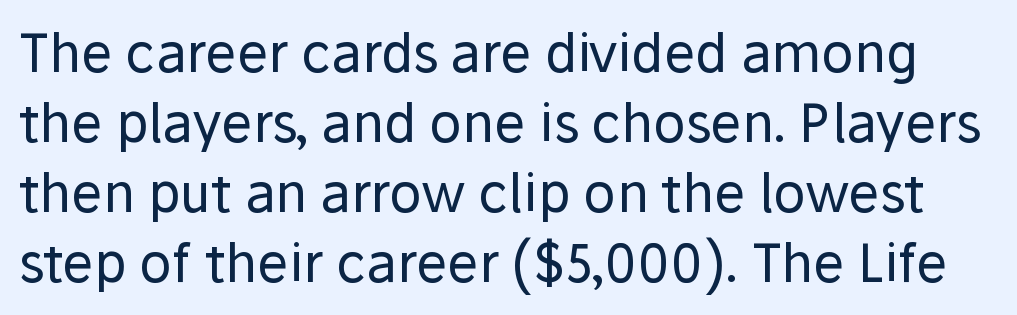
The image shows 53 px regular-weight sans-serif type, upright; set normal line spacing (1.32x), normal letter spacing, not underlined; low stroke contrast and a medium x-height.
